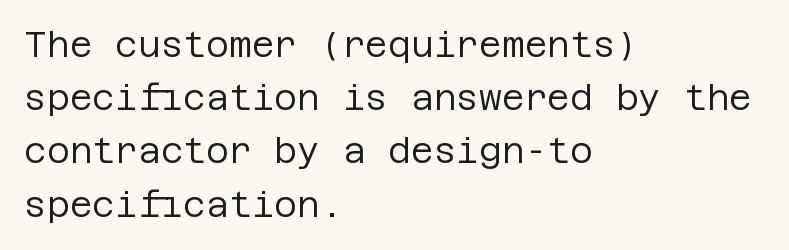
Q: Is the text bold? A: No.
Q: Is the text italic (slanted)? A: No, it is upright.
Q: Is the typeface a serif or a sans-serif typeface? A: Sans-serif.
Q: Is the text underlined? A: No.
Q: How is the paragraph aligned? A: Left-aligned.
Q: Is the spacing between letters normal or unusually wide? A: Normal.
Q: Is the spacing between lines tight, normal or loose? A: Normal.
Q: Width (condensed, normal, or wide)? A: Normal.
Q: Stroke contrast? A: Low.
Q: x-height? A: Large.
